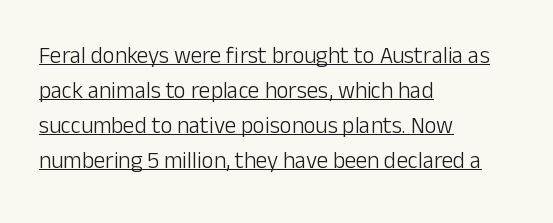
{"italic": "no", "bold": "no", "underline": "yes", "align": "left", "line_spacing": "normal", "line_spacing_ratio": 1.52, "letter_spacing": "normal", "letter_spacing_em": 0.0, "glyph_px": 23}
